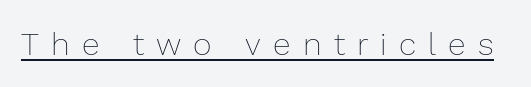
{"italic": "no", "bold": "no", "weight": "thin", "width": "normal", "stroke_contrast": "low", "x_height": "medium", "monospaced": "no", "underline": "yes", "letter_spacing": "wide", "letter_spacing_em": 0.38, "glyph_px": 32}
